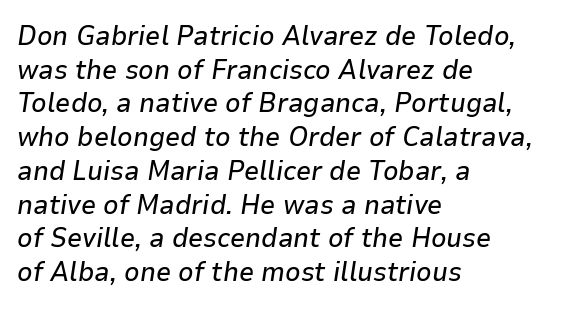
The image shows 27 px text type, italic (leaning right); set left-aligned, normal line spacing (1.25x), normal letter spacing, not underlined.
